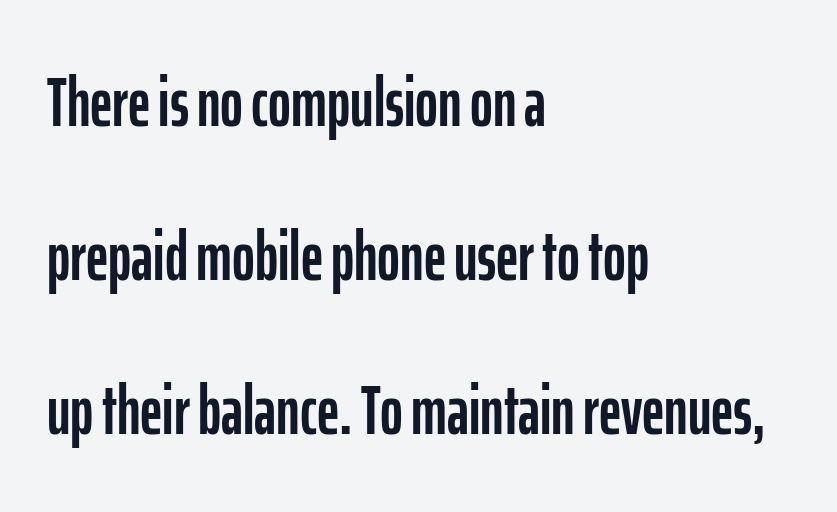
{"serif": "no", "italic": "no", "width": "condensed", "stroke_contrast": "low", "x_height": "medium", "monospaced": "no", "underline": "no", "align": "left", "line_spacing": "loose", "line_spacing_ratio": 2.23, "letter_spacing": "normal", "letter_spacing_em": 0.0, "glyph_px": 69}
